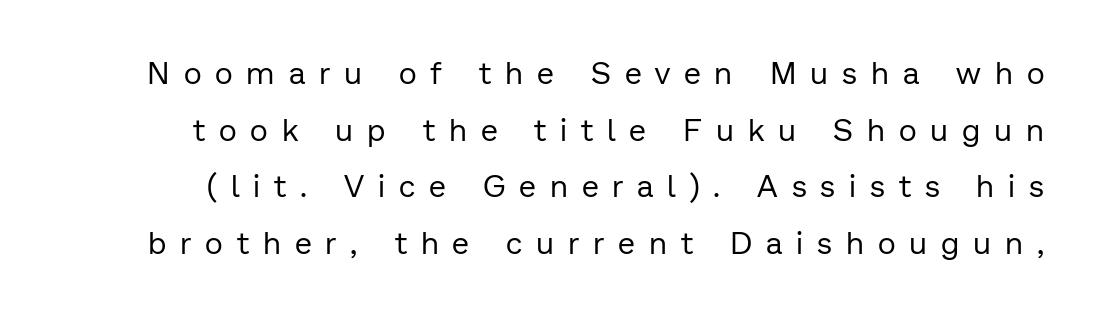
Q: Is the text bold? A: No.
Q: Is the text italic (slanted)? A: No, it is upright.
Q: Is the typeface a serif or a sans-serif typeface? A: Sans-serif.
Q: Is the text underlined? A: No.
Q: Is the spacing between letters normal or unusually wide? A: Unusually wide.
Q: Width (condensed, normal, or wide)? A: Normal.
Q: Stroke contrast? A: Low.
Q: x-height? A: Medium.
Q: Monospaced? A: No.
